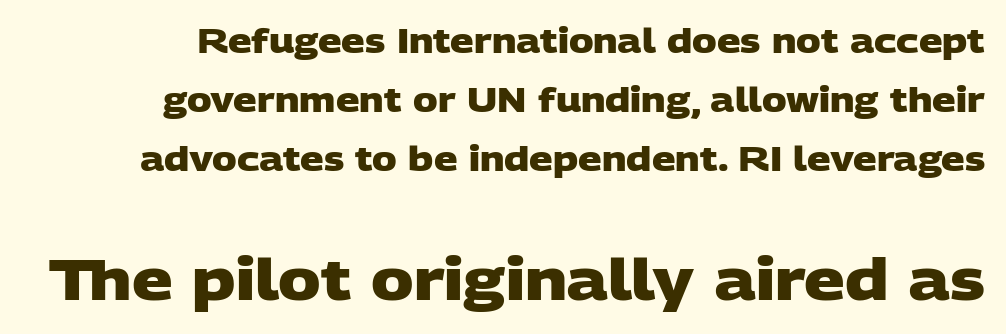
{"serif": "no", "bold": "yes", "weight": "heavy", "width": "wide", "stroke_contrast": "low", "x_height": "large", "monospaced": "no", "underline": "no", "line_spacing_ratio": 1.79, "letter_spacing": "normal", "letter_spacing_em": 0.0, "larger_block": "second", "size_ratio": 1.73, "glyph_px": 57}
